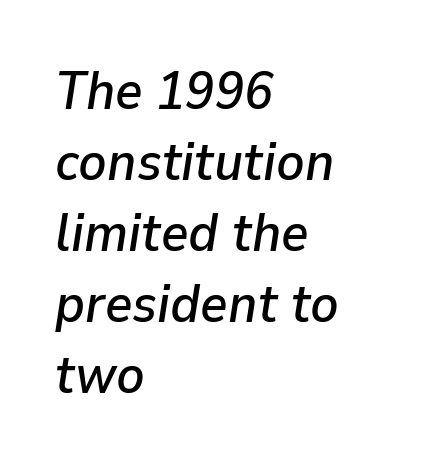
The axis of the letterforms is tilted away from vertical. Honestly, there is no underline to notice here at all. The line-height multiplier appears to be the usual default. Standard letterfit; no display-style spreading of the glyphs. Spacing verdict: proportional, widths tailored to each character.
